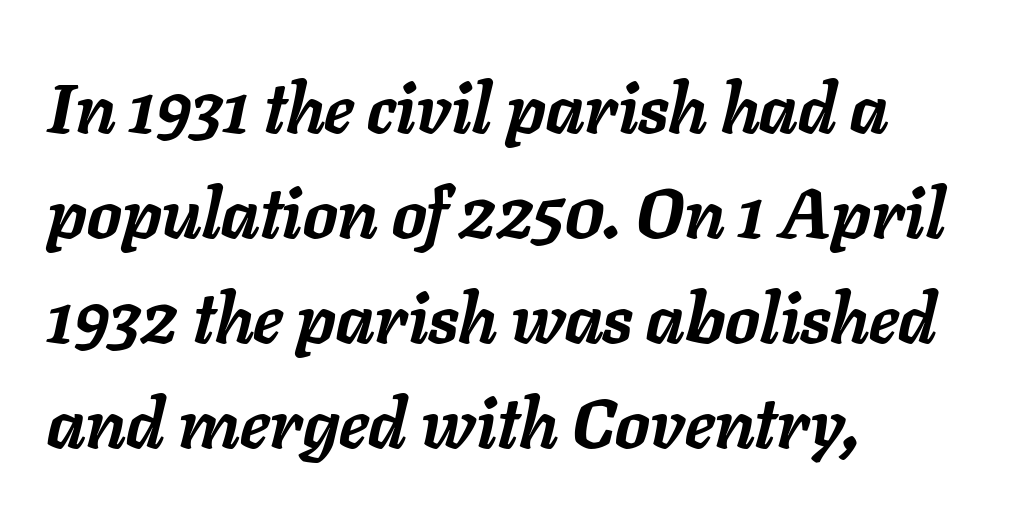
Q: Is the text bold? A: Yes.
Q: Is the text italic (slanted)? A: Yes, it leans right by about 11 degrees.
Q: Is the text underlined? A: No.
Q: How is the paragraph aligned? A: Left-aligned.
Q: Is the spacing between letters normal or unusually wide? A: Normal.
Q: Is the spacing between lines tight, normal or loose? A: Normal.
Q: Width (condensed, normal, or wide)? A: Normal.
Q: Stroke contrast? A: Low.
Q: x-height? A: Medium.
Q: Monospaced? A: No.
